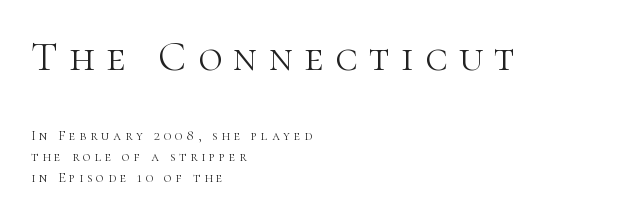
The characters are drawn with everyday or finer stroke widths. Notice how descenders clear the ascenders below comfortably — that's standard leading. Spacing between characters has been opened up far beyond the box default. The passage is arranged the way most books set body copy — flush left. You get the large type first, then a drop to smaller type. The letters advance in unequal steps, a hallmark of proportional type.
